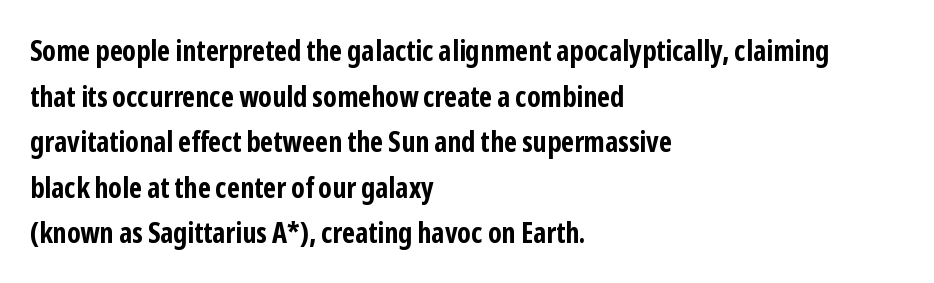
The image shows 29 px bold, condensed sans-serif type, upright; set left-aligned, normal line spacing (1.57x), normal letter spacing, not underlined; low stroke contrast and a medium x-height.
